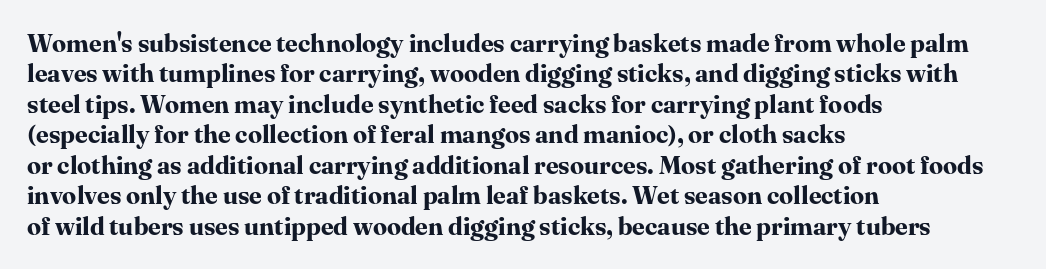
Q: Is the text bold? A: Yes.
Q: Is the text italic (slanted)? A: No, it is upright.
Q: Is the text underlined? A: No.
Q: How is the paragraph aligned? A: Left-aligned.
Q: Is the spacing between letters normal or unusually wide? A: Normal.
